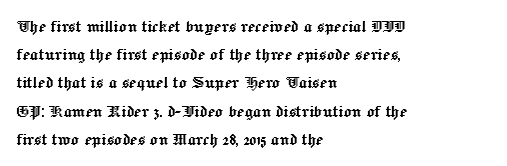
Quick note: interline space is typical. Layout note: lines flush left. The tracking reads as untouched default to a designer's eye. The passage shown is not underscored anywhere. The type sits square on the baseline with zero lean.
